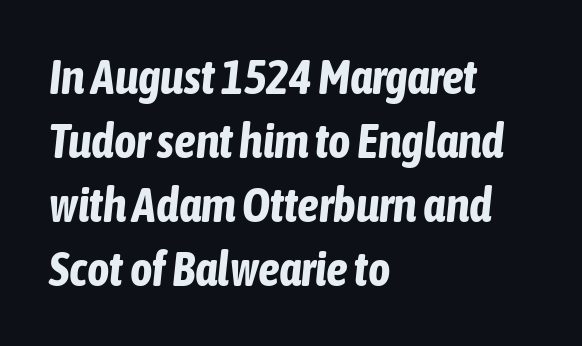
The image shows 48 px bold, condensed type, italic (leaning right); set left-aligned, normal line spacing (1.33x), normal letter spacing, not underlined; low stroke contrast and a medium x-height.
